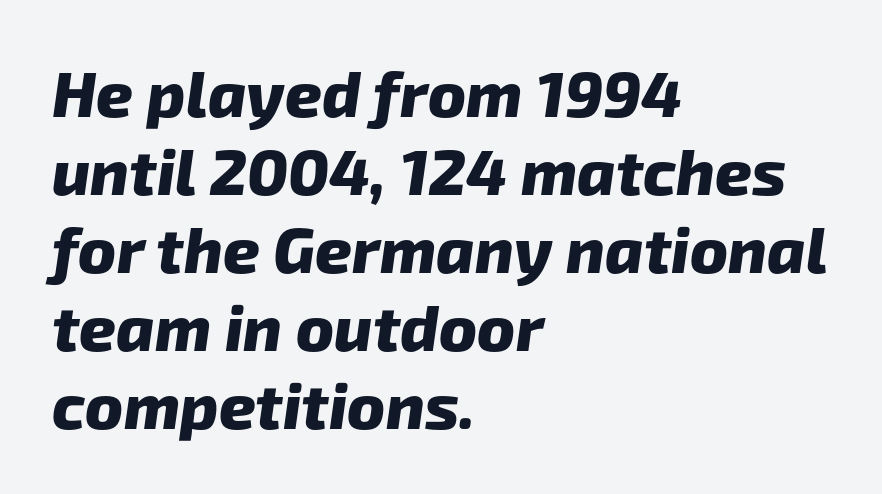
{"serif": "no", "bold": "yes", "weight": "heavy", "width": "normal", "stroke_contrast": "low", "x_height": "medium", "monospaced": "no", "underline": "no", "align": "left", "line_spacing_ratio": 1.22, "letter_spacing": "normal", "letter_spacing_em": 0.0, "glyph_px": 64}
